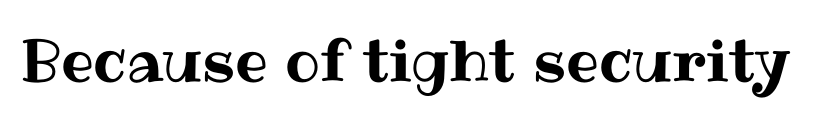
Tall strokes in this sample are plumb rather than angled. The passage shown is not underscored anywhere. Do the characters align in a grid? No, the font is proportional. Between one letter and the next there's only the usual sliver of space.
